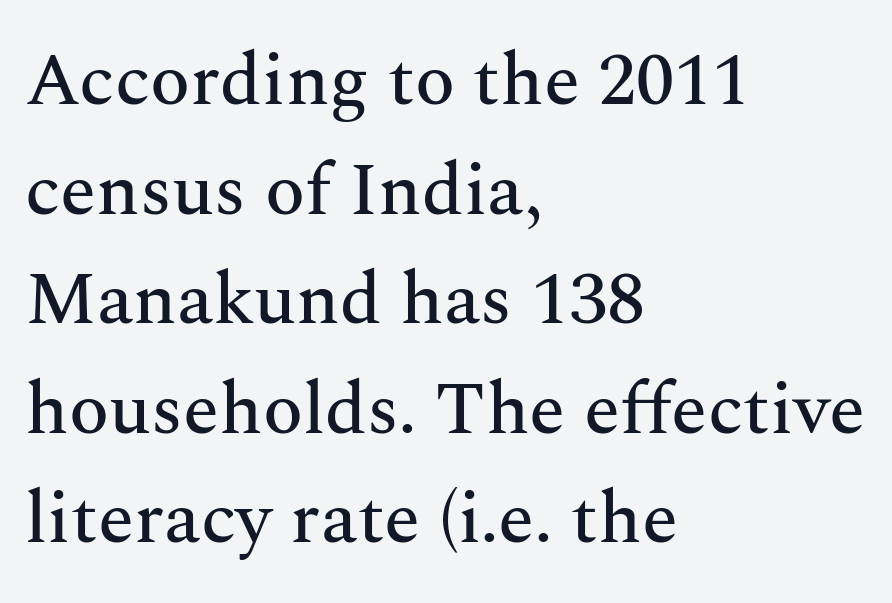
{"serif": "yes", "italic": "no", "width": "normal", "stroke_contrast": "medium", "x_height": "medium", "monospaced": "no", "underline": "no", "align": "left", "line_spacing": "normal", "line_spacing_ratio": 1.48, "letter_spacing": "normal", "letter_spacing_em": 0.0, "glyph_px": 74}
